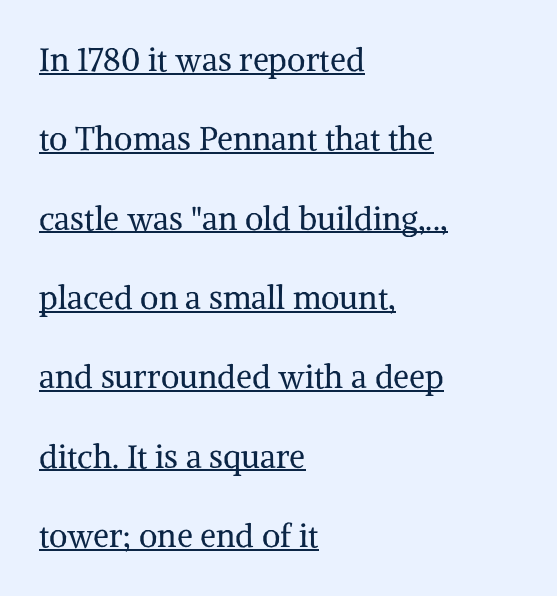
Q: Is the text bold? A: No.
Q: Is the text italic (slanted)? A: No, it is upright.
Q: Is the typeface a serif or a sans-serif typeface? A: Serif.
Q: Is the text underlined? A: Yes.
Q: How is the paragraph aligned? A: Left-aligned.
Q: Is the spacing between letters normal or unusually wide? A: Normal.
Q: Is the spacing between lines tight, normal or loose? A: Loose.
Q: Width (condensed, normal, or wide)? A: Normal.
Q: Stroke contrast? A: Medium.
Q: x-height? A: Medium.
Q: Monospaced? A: No.
